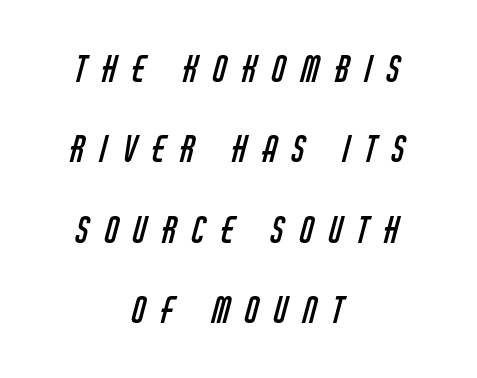
The image shows 35 px regular-weight, condensed sans-serif type; set centered, loose line spacing (2.3x), unusually wide letter spacing (+0.44 em), not underlined; low stroke contrast and a large x-height.
